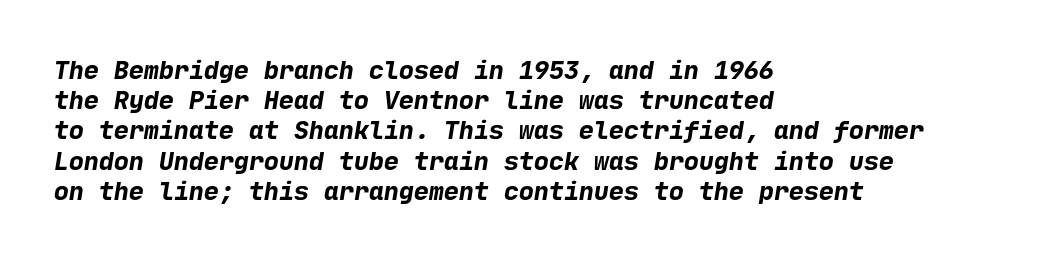
{"bold": "yes", "underline": "no", "align": "left", "line_spacing_ratio": 1.21, "letter_spacing": "normal", "letter_spacing_em": 0.0, "glyph_px": 25}
